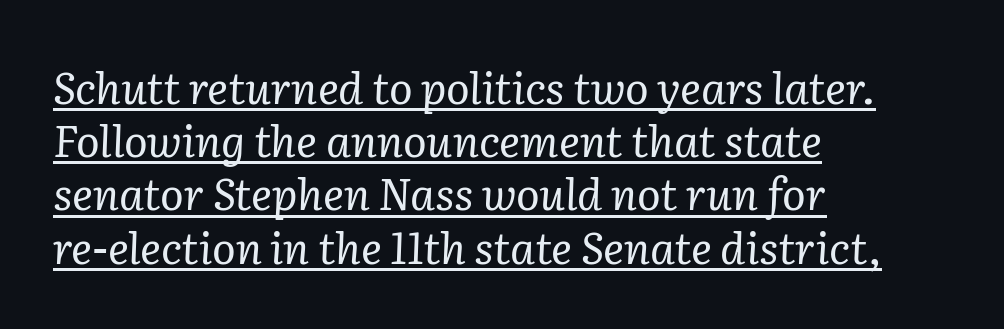
The text carries the slant typical of an italic or oblique font. Letters have the restrained weight of plain body copy at most. Note the varied advance widths — an 'i' is clearly narrower than an 'm'. Spacing between characters is what you'd get straight out of the box. The rendering uses the underline text-decoration. The rag falls on the right side of this text block.
